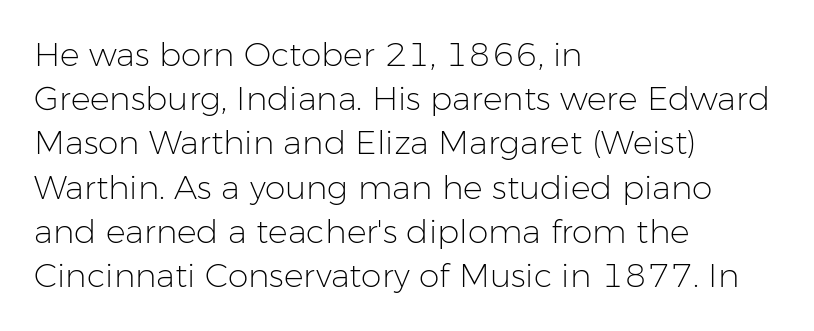
The image shows 33 px light sans-serif type, upright; set left-aligned, normal line spacing (1.34x), normal letter spacing, not underlined; low stroke contrast and a medium x-height.
